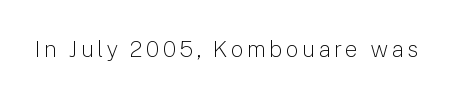
Q: Is the text bold? A: No.
Q: Is the text italic (slanted)? A: No, it is upright.
Q: Is the text underlined? A: No.
